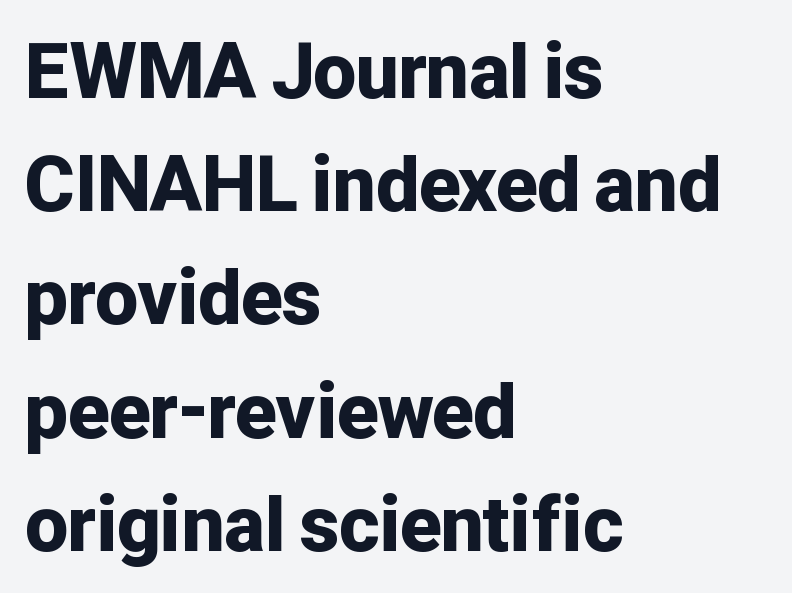
{"serif": "no", "italic": "no", "bold": "yes", "weight": "bold", "width": "normal", "stroke_contrast": "low", "x_height": "medium", "monospaced": "no", "underline": "no", "align": "left", "line_spacing": "normal", "line_spacing_ratio": 1.49, "letter_spacing": "normal", "letter_spacing_em": 0.0, "glyph_px": 76}
